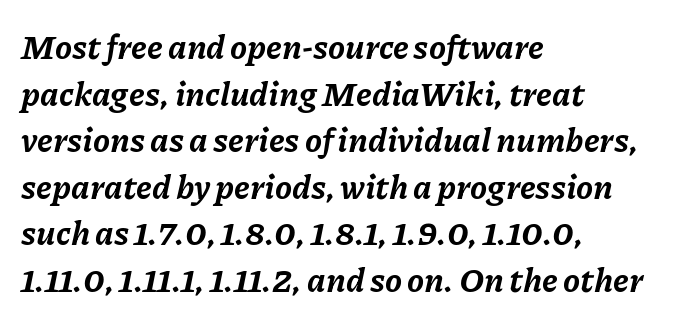
You'd pick this weight for a headline — it's a proper bold. Caption: standard tracking, unaltered. Is the block centered? No — it sits flush against the left margin. Looks like regular typesetting: each glyph gets only the width it needs. The face used here has a pronounced slope to its letters.
